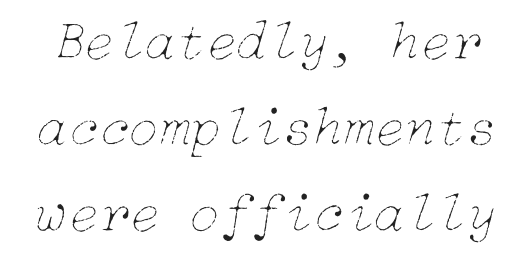
{"italic": "yes", "lean": "right", "slant_degrees": 15, "bold": "no", "weight": "thin", "width": "normal", "stroke_contrast": "low", "x_height": "medium", "underline": "no", "line_spacing": "normal", "line_spacing_ratio": 1.54, "letter_spacing": "normal", "letter_spacing_em": 0.0, "glyph_px": 56}
